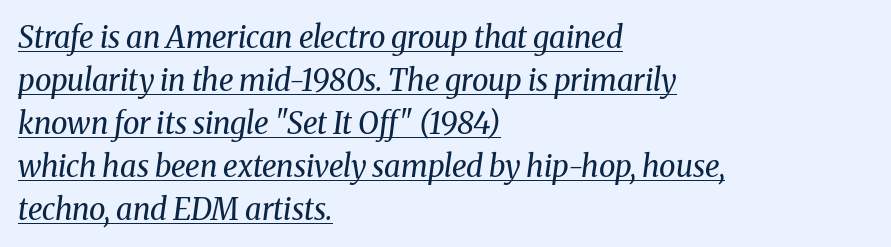
Spacing verdict: proportional, widths tailored to each character. You can tell it's italic because the verticals aren't actually vertical. The passage shown is not bold in any degree. Visually the block forms a straight wall on the left and a jagged coastline on the right. Does the leading feel generous? No, just average.
